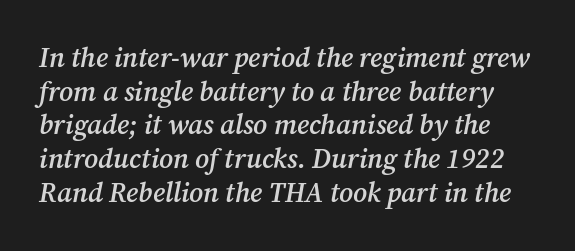
Q: Is the text bold? A: Semi-bold.
Q: Is the text italic (slanted)? A: Yes, it leans right by about 12 degrees.
Q: Is the text underlined? A: No.
Q: Is the spacing between letters normal or unusually wide? A: Normal.
Q: Is the spacing between lines tight, normal or loose? A: Normal.
